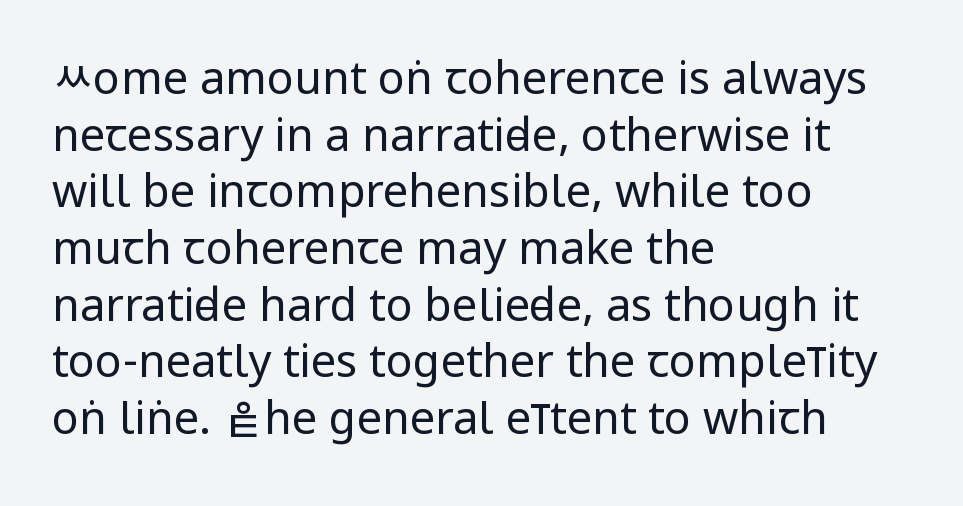
The paragraph shown leans on its left margin. Vertical spacing — default. The baseline area is clear. These lines are composed in type without serifs.
